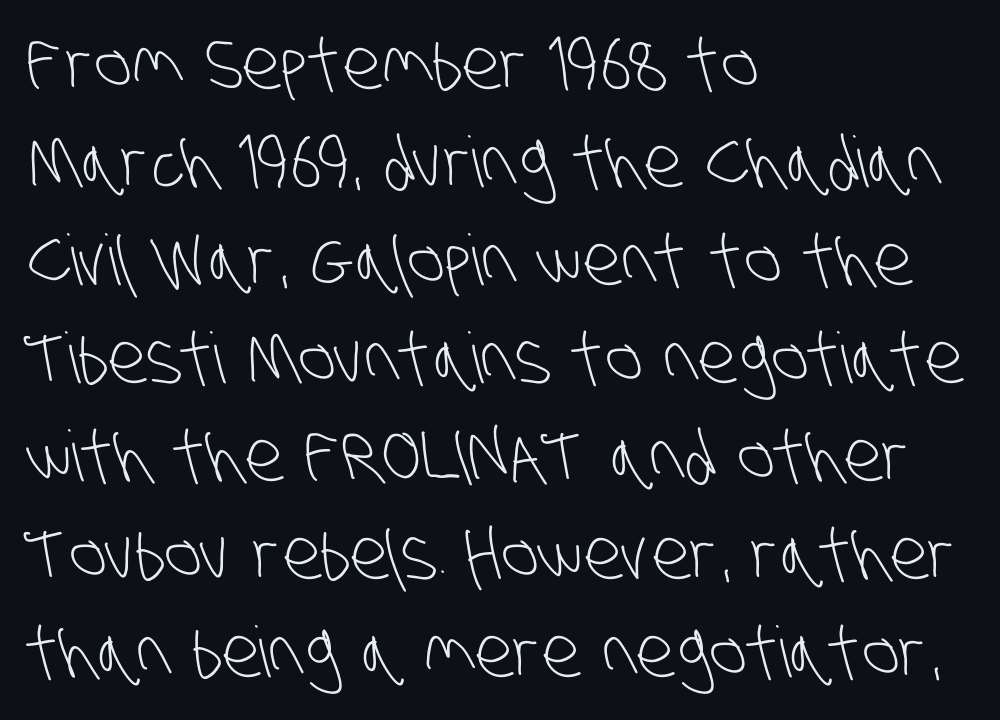
The image shows 70 px light, condensed sans-serif type; set left-aligned, normal line spacing (1.4x), normal letter spacing, not underlined; low stroke contrast and a large x-height.
